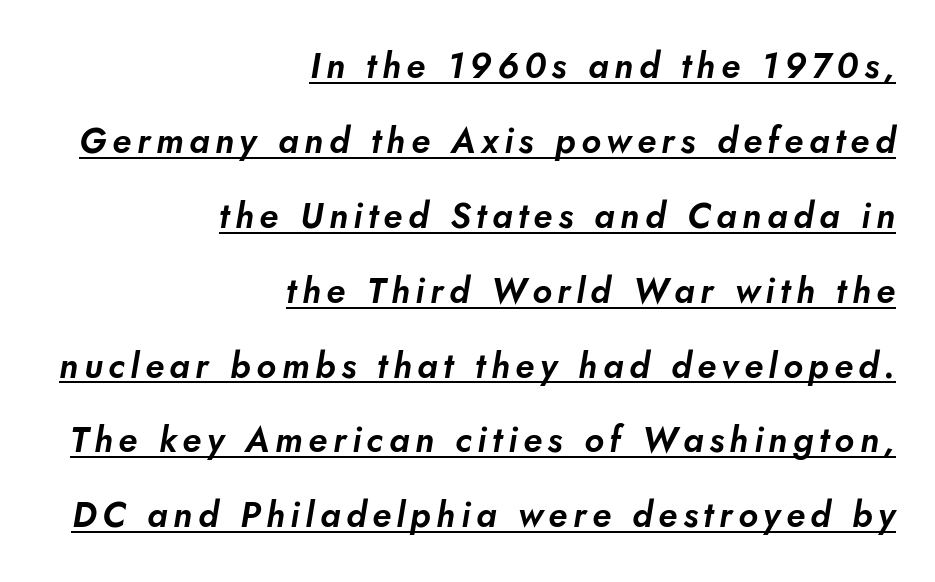
{"serif": "no", "width": "normal", "stroke_contrast": "low", "x_height": "small", "monospaced": "no", "underline": "yes", "align": "right", "line_spacing": "loose", "line_spacing_ratio": 2.14, "glyph_px": 35}
